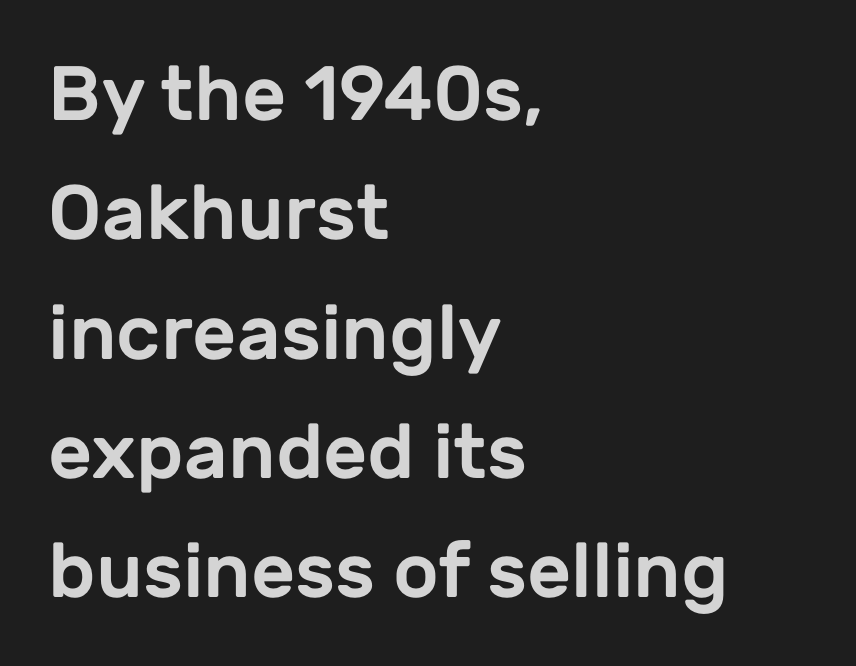
Q: Is the text italic (slanted)? A: No, it is upright.
Q: Is the typeface a serif or a sans-serif typeface? A: Sans-serif.
Q: Is the text underlined? A: No.
Q: How is the paragraph aligned? A: Left-aligned.
Q: Is the spacing between letters normal or unusually wide? A: Normal.
Q: Is the spacing between lines tight, normal or loose? A: Normal.
Q: Width (condensed, normal, or wide)? A: Normal.
Q: Stroke contrast? A: Low.
Q: x-height? A: Medium.
Q: Monospaced? A: No.
